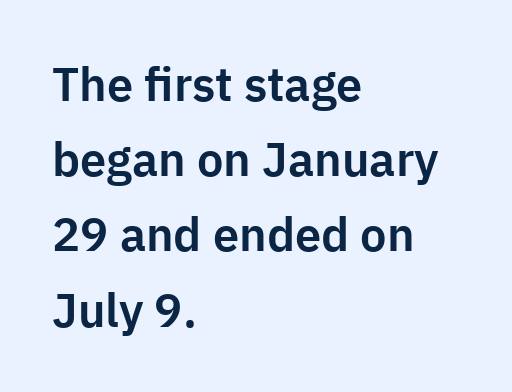
The image shows 47 px sans-serif type, upright; set left-aligned, normal line spacing (1.6x), normal letter spacing, not underlined; low stroke contrast and a medium x-height.
